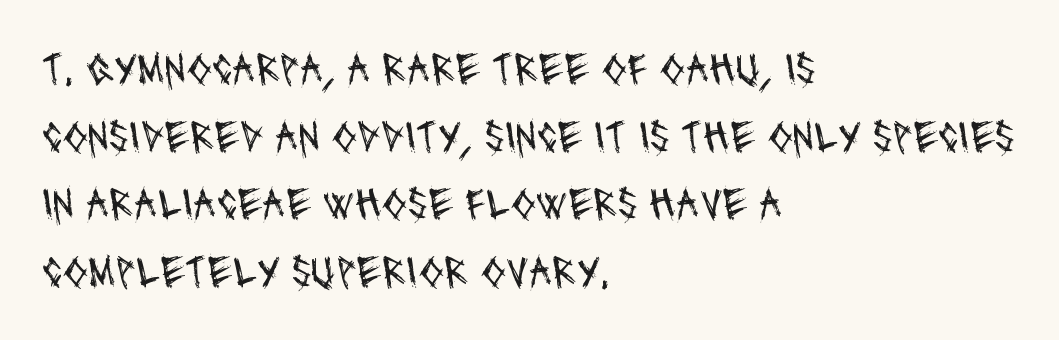
Q: Is the text bold? A: No.
Q: Is the typeface a serif or a sans-serif typeface? A: Sans-serif.
Q: Is the text underlined? A: No.
Q: How is the paragraph aligned? A: Left-aligned.
Q: Is the spacing between letters normal or unusually wide? A: Normal.
Q: Is the spacing between lines tight, normal or loose? A: Normal.
Q: Width (condensed, normal, or wide)? A: Condensed.
Q: Stroke contrast? A: Medium.
Q: x-height? A: Large.
Q: Monospaced? A: No.
